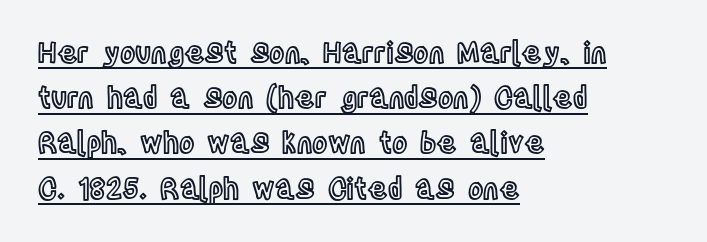
The image shows 29 px condensed type, upright; set left-aligned, normal line spacing (1.56x), normal letter spacing, underlined; a large x-height.
